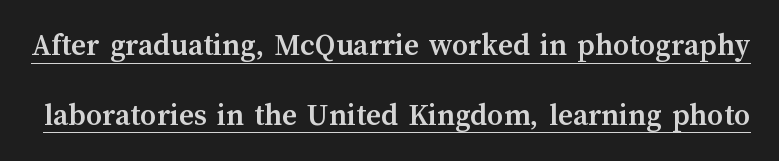
You can see a thin bar hugging the bottom of the glyphs. The letterforms sit shoulder to shoulder at normal distance. The rendering uses natural spacing where letterforms have individual widths. The lettering stays uniformly vertical, giving the passage a roman look.
